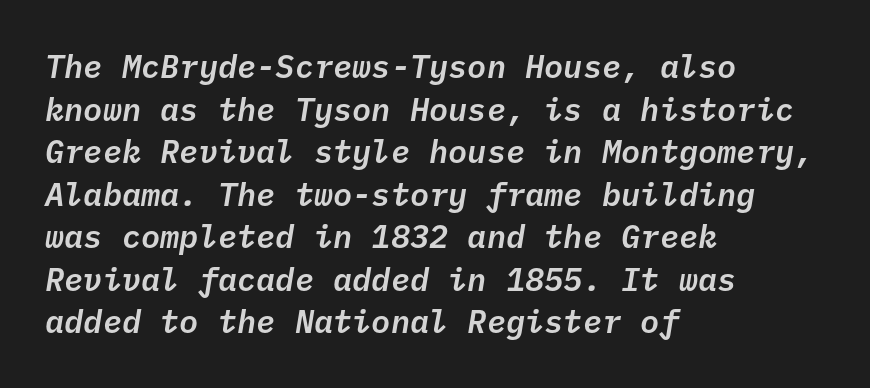
The image shows 32 px text type, italic (leaning right), monospaced; set left-aligned, normal line spacing (1.33x), normal letter spacing, not underlined; low stroke contrast and a medium x-height.
